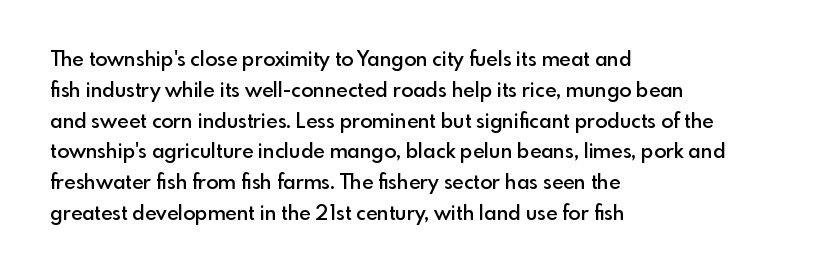
{"italic": "no", "bold": "semi", "underline": "no", "align": "left", "line_spacing": "normal", "line_spacing_ratio": 1.54, "letter_spacing": "normal", "letter_spacing_em": 0.0, "glyph_px": 20}
